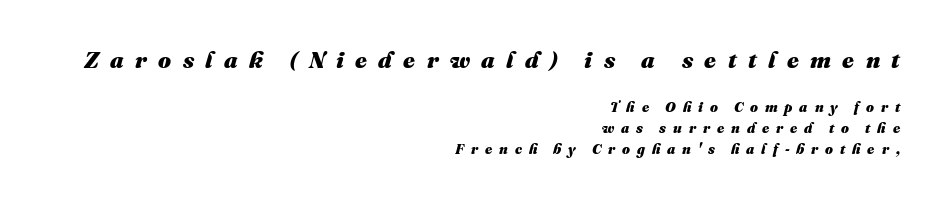
The image shows 23 px bold type, italic (leaning right); set right-aligned, normal line spacing (1.5x), unusually wide letter spacing (+0.49 em), not underlined; the first (top) block is 1.64x larger.
